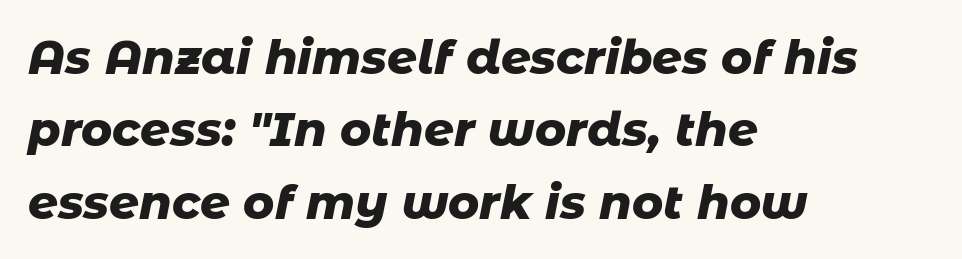
{"italic": "yes", "lean": "right", "slant_degrees": 11, "bold": "yes", "weight": "heavy", "width": "normal", "stroke_contrast": "low", "x_height": "medium", "monospaced": "no", "underline": "no", "align": "left", "line_spacing": "normal", "line_spacing_ratio": 1.54, "letter_spacing": "normal", "letter_spacing_em": 0.0, "glyph_px": 47}
